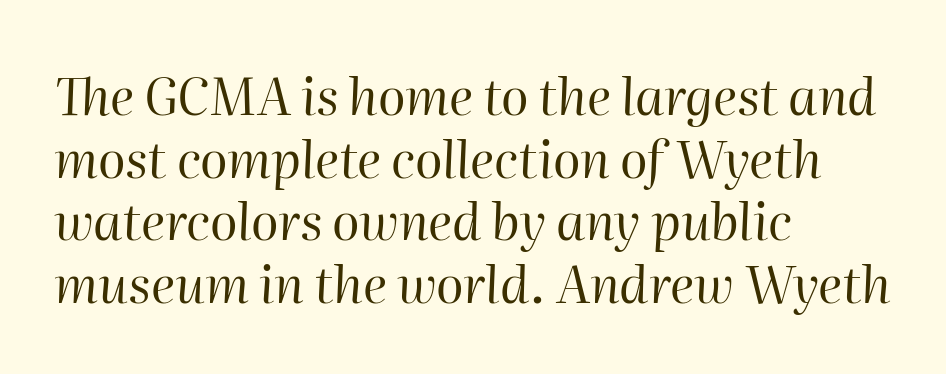
The image shows 51 px regular-weight type, italic (leaning right); set left-aligned, line spacing 1.23x, normal letter spacing, not underlined; high stroke contrast and a medium x-height.
